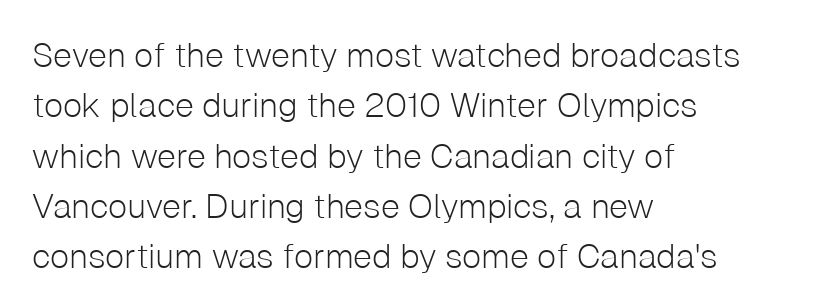
The image shows 34 px light sans-serif type, upright; set left-aligned, normal line spacing (1.48x), normal letter spacing, not underlined; low stroke contrast and a medium x-height.
